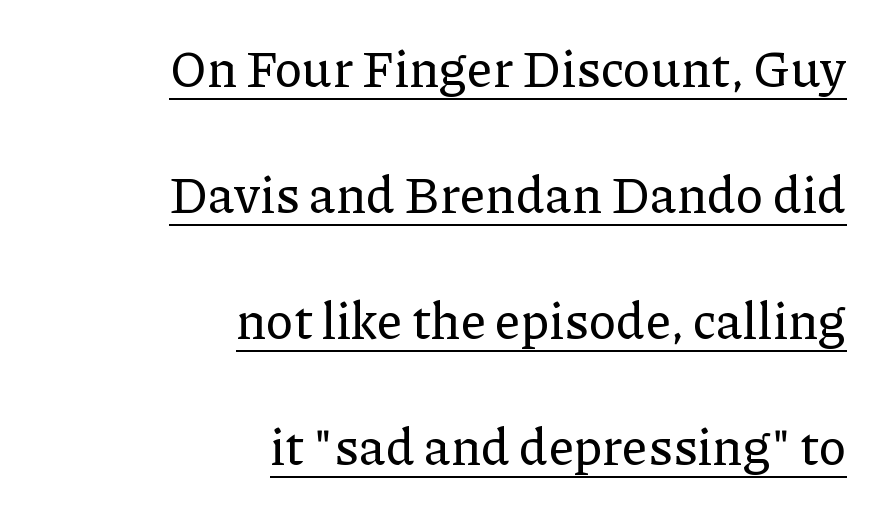
The image shows 51 px serif type, upright; set right-aligned, loose line spacing (2.47x), normal letter spacing, underlined; low stroke contrast and a medium x-height.
